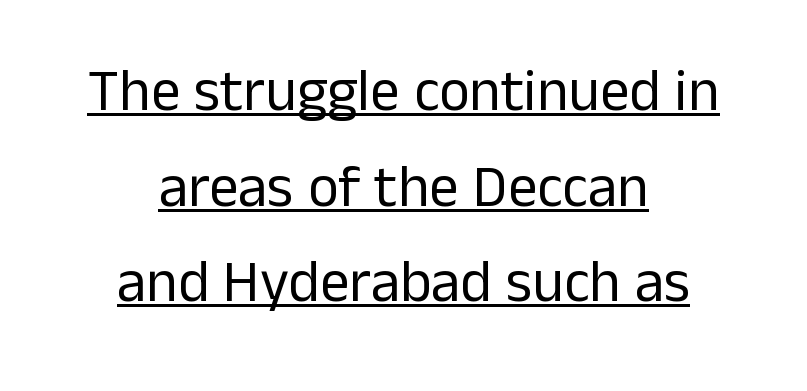
Q: Is the text bold? A: No.
Q: Is the text italic (slanted)? A: No, it is upright.
Q: Is the typeface a serif or a sans-serif typeface? A: Sans-serif.
Q: Is the text underlined? A: Yes.
Q: How is the paragraph aligned? A: Centered.
Q: Is the spacing between letters normal or unusually wide? A: Normal.
Q: Is the spacing between lines tight, normal or loose? A: Normal.
Q: Width (condensed, normal, or wide)? A: Normal.
Q: Stroke contrast? A: Low.
Q: x-height? A: Medium.
Q: Monospaced? A: No.
